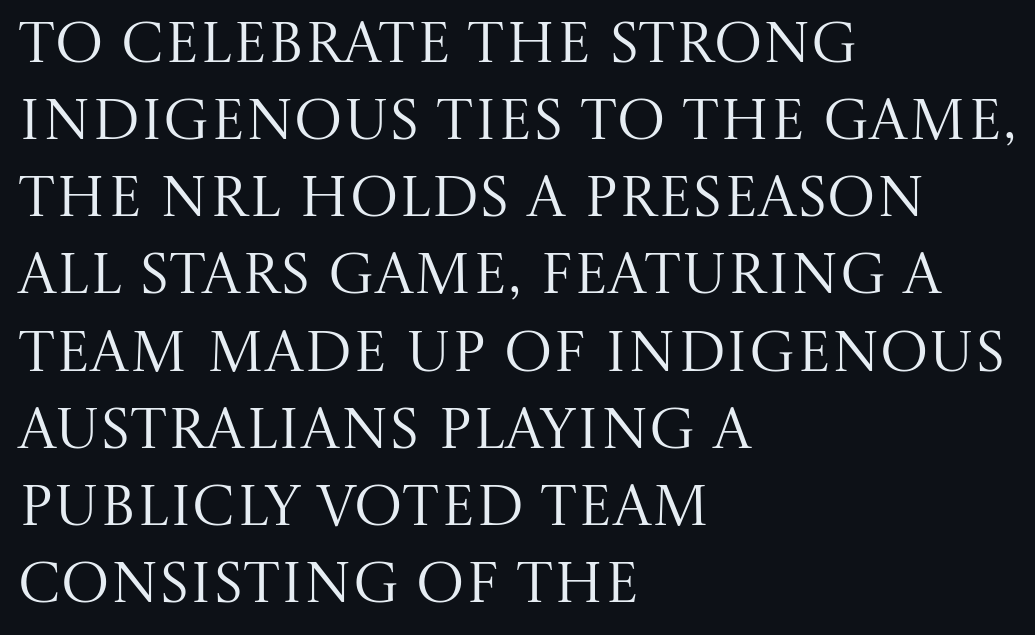
{"serif": "yes", "italic": "no", "bold": "no", "weight": "regular", "width": "normal", "stroke_contrast": "medium", "x_height": "large", "monospaced": "no", "underline": "no", "align": "left", "line_spacing": "normal", "line_spacing_ratio": 1.33, "letter_spacing": "normal", "letter_spacing_em": 0.0, "glyph_px": 58}
